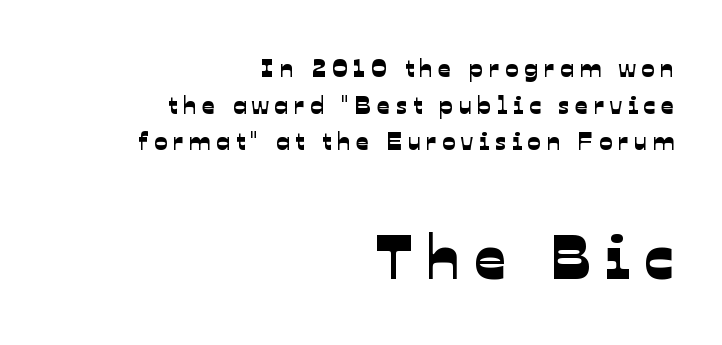
{"serif": "no", "width": "normal", "stroke_contrast": "low", "x_height": "medium", "monospaced": "no", "underline": "no", "align": "right", "line_spacing": "normal", "line_spacing_ratio": 1.47, "letter_spacing": "wide", "letter_spacing_em": 0.23, "larger_block": "second", "size_ratio": 2.48, "glyph_px": 62}
